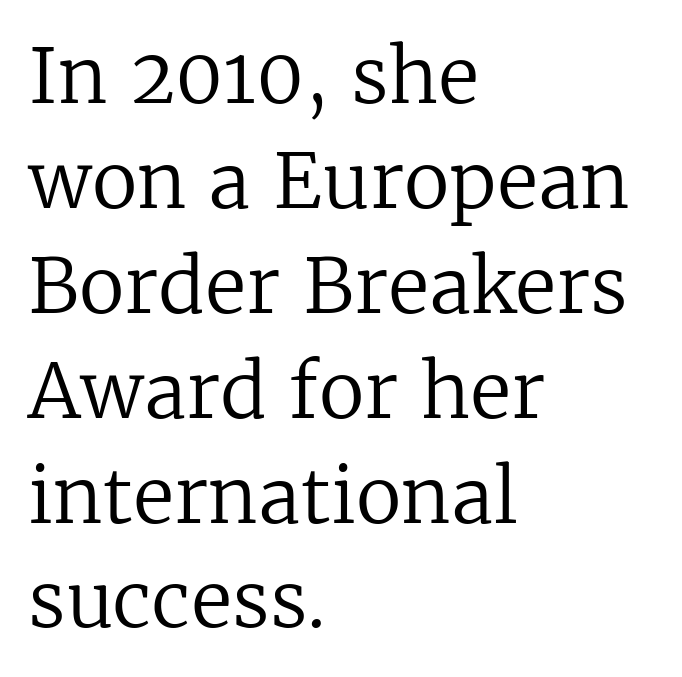
The image shows 76 px regular-weight serif type, upright; set left-aligned, normal line spacing (1.38x), normal letter spacing, not underlined; low stroke contrast and a medium x-height.
